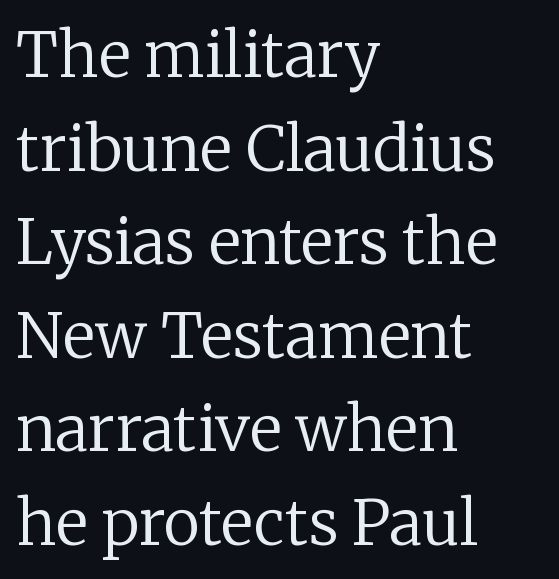
Q: Is the text bold? A: No.
Q: Is the text italic (slanted)? A: No, it is upright.
Q: Is the typeface a serif or a sans-serif typeface? A: Serif.
Q: Is the text underlined? A: No.
Q: How is the paragraph aligned? A: Left-aligned.
Q: Is the spacing between letters normal or unusually wide? A: Normal.
Q: Is the spacing between lines tight, normal or loose? A: Normal.
Q: Width (condensed, normal, or wide)? A: Normal.
Q: Stroke contrast? A: Low.
Q: x-height? A: Medium.
Q: Monospaced? A: No.
